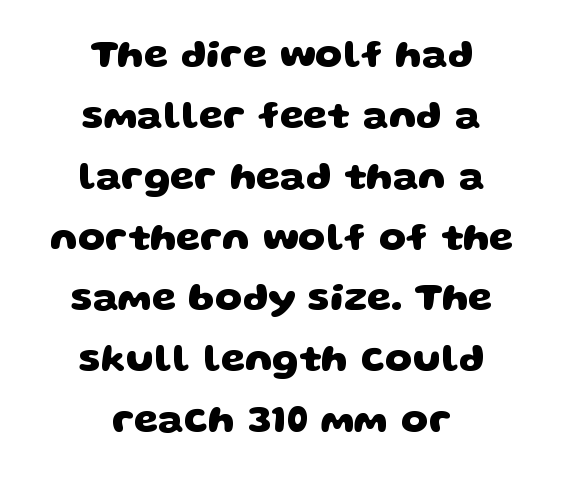
Default kerning and tracking; the words read as compact shapes. Examine the stroke ends and you'll find no serifs. Look at the stroke-to-counter ratio: heavy, a bold. Has an underline been added? It has not. The lines sit at an ordinary, default distance from one another. Do the characters align in a grid? No, the font is proportional.
